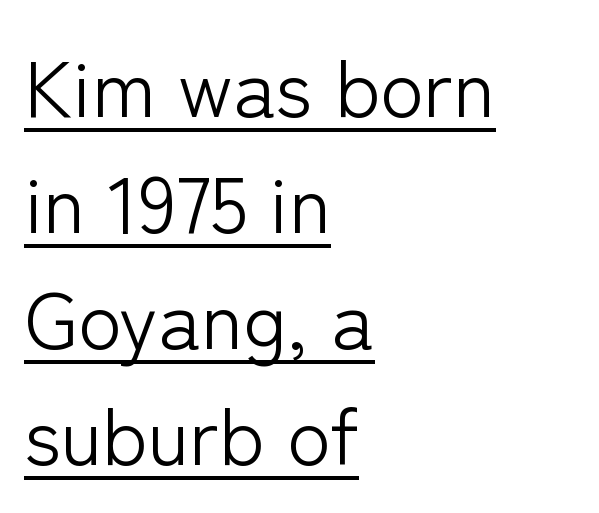
The image shows 80 px light sans-serif type, upright; set left-aligned, normal line spacing (1.45x), normal letter spacing, underlined; low stroke contrast and a medium x-height.
